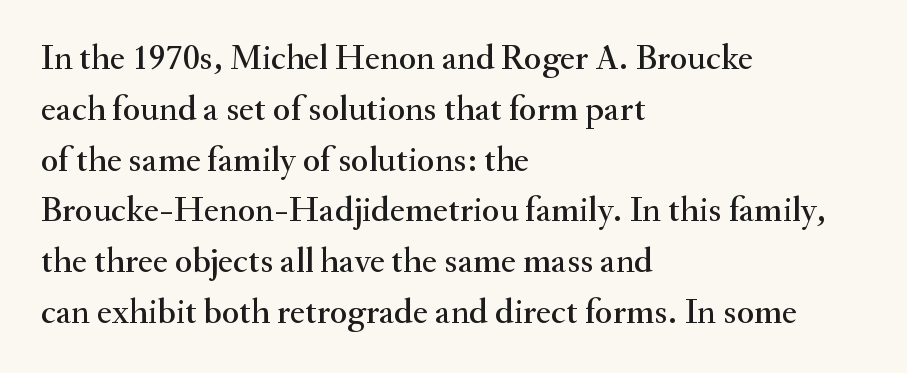
Q: Is the text italic (slanted)? A: No, it is upright.
Q: Is the typeface a serif or a sans-serif typeface? A: Serif.
Q: Is the text underlined? A: No.
Q: How is the paragraph aligned? A: Left-aligned.
Q: Is the spacing between letters normal or unusually wide? A: Normal.
Q: Is the spacing between lines tight, normal or loose? A: Normal.
Q: Width (condensed, normal, or wide)? A: Normal.
Q: Stroke contrast? A: Medium.
Q: x-height? A: Small.
Q: Monospaced? A: No.
